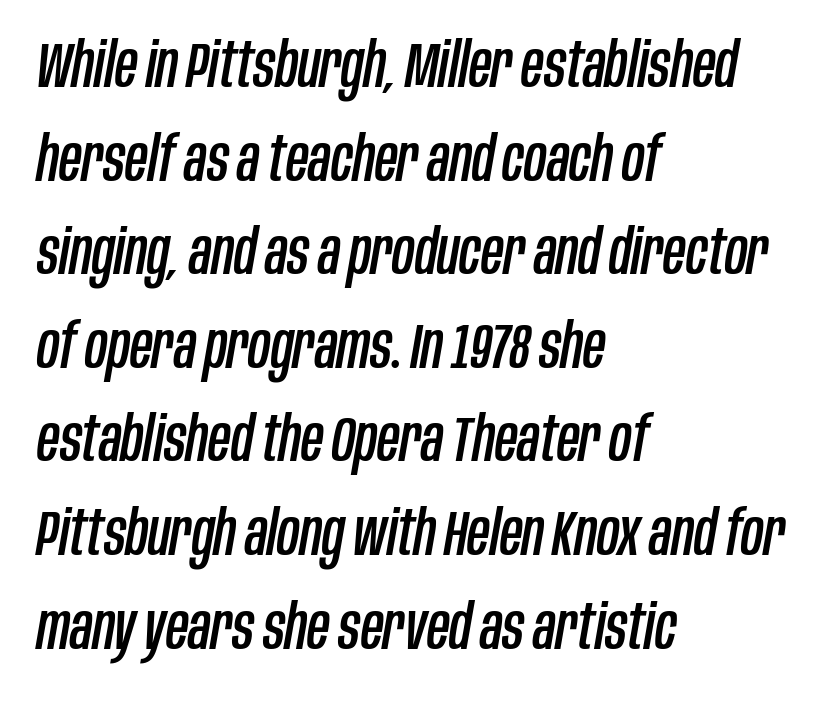
The image shows 62 px condensed type, italic (leaning right); set left-aligned, normal line spacing (1.51x), normal letter spacing, not underlined; low stroke contrast and a large x-height.
